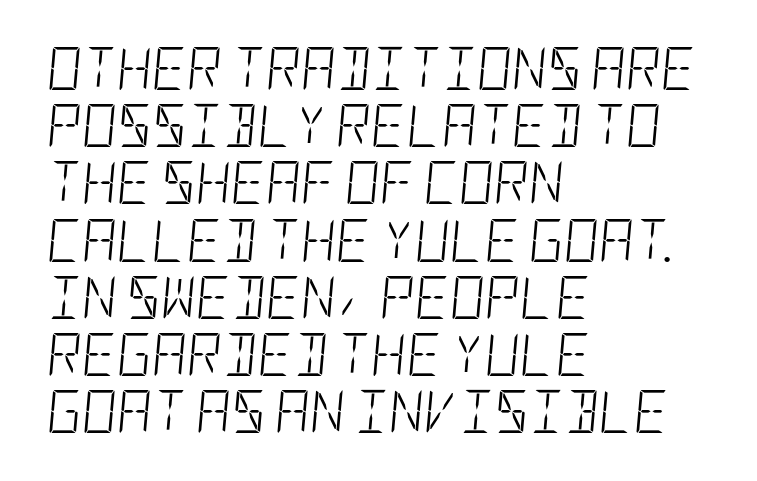
{"italic": "yes", "lean": "right", "slant_degrees": 5, "bold": "no", "weight": "light", "width": "condensed", "stroke_contrast": "low", "x_height": "large", "underline": "no", "align": "left", "line_spacing": "normal", "line_spacing_ratio": 1.33, "letter_spacing": "normal", "letter_spacing_em": 0.0, "glyph_px": 43}
